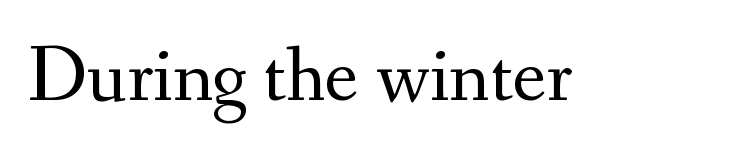
The lettering holds an erect, upright posture throughout. Character widths vary here, with narrow letters taking less room than wide ones. Check where the strokes stop: tiny serifs finish them off. Each word holds together tightly as a unit, with standard inter-letter gaps. Underlining? Definitely not there. Weight: not bold — regular or lighter.
